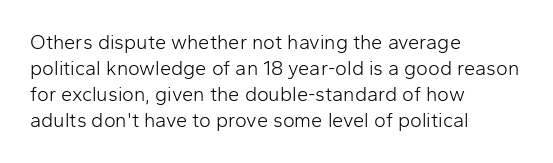
Q: Is the text bold? A: No.
Q: Is the text italic (slanted)? A: No, it is upright.
Q: Is the text underlined? A: No.
Q: How is the paragraph aligned? A: Left-aligned.
Q: Is the spacing between letters normal or unusually wide? A: Normal.
Q: Is the spacing between lines tight, normal or loose? A: Normal.
